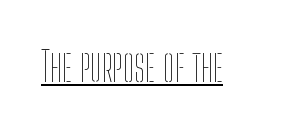
The image shows 41 px thin, condensed type, upright; set normal letter spacing, underlined; low stroke contrast and a medium x-height.
